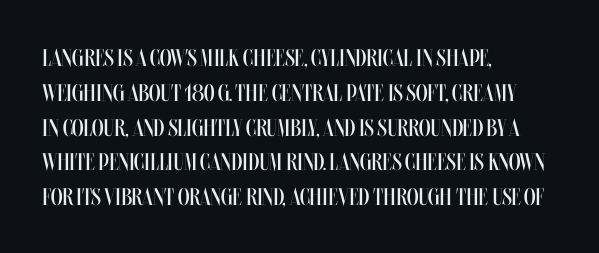
Summary of weight: not heavy and not bold. The passage shown stacks its lines at a standard gap. Upright lettering throughout. Tracking value appears to be zero — textbook default spacing.
